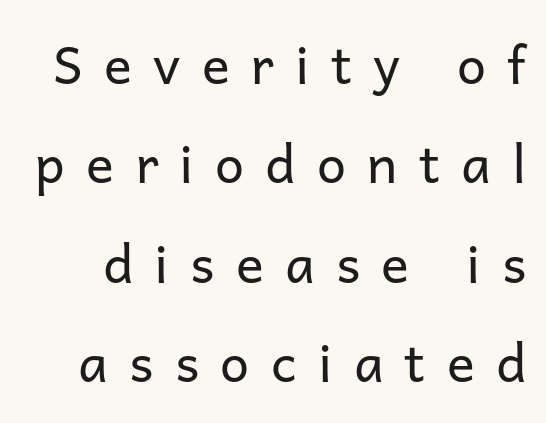
{"serif": "no", "italic": "no", "bold": "no", "weight": "regular", "width": "normal", "stroke_contrast": "low", "x_height": "medium", "monospaced": "no", "underline": "no", "line_spacing": "loose", "line_spacing_ratio": 1.91, "letter_spacing": "wide", "letter_spacing_em": 0.41, "glyph_px": 52}
